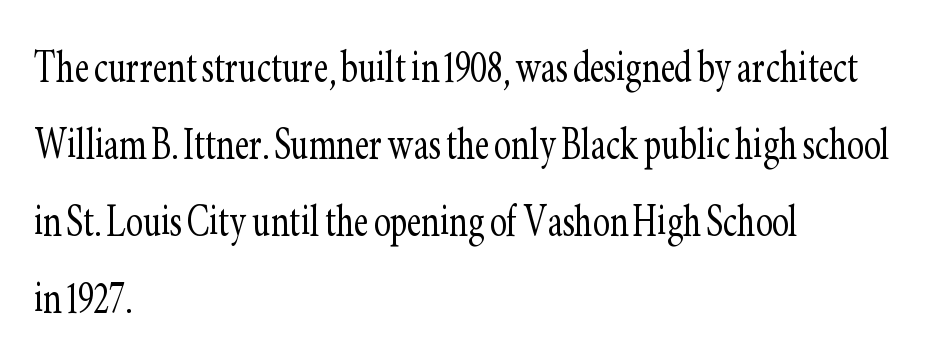
The image shows 51 px light, condensed serif type, upright; set left-aligned, normal line spacing (1.51x), normal letter spacing, not underlined; low stroke contrast and a small x-height.
